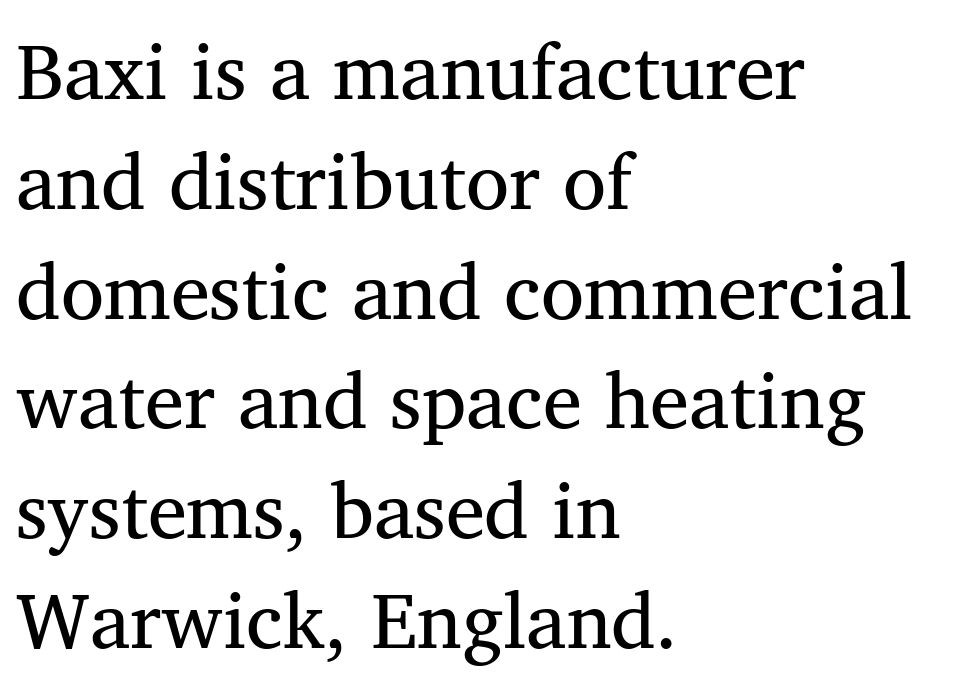
{"serif": "yes", "italic": "no", "bold": "no", "weight": "regular", "width": "normal", "stroke_contrast": "medium", "x_height": "medium", "monospaced": "no", "underline": "no", "align": "left", "line_spacing": "normal", "line_spacing_ratio": 1.39, "letter_spacing": "normal", "letter_spacing_em": 0.0, "glyph_px": 79}
